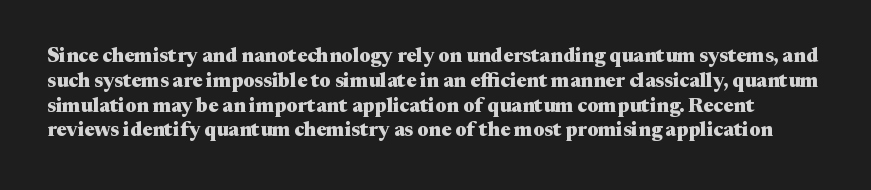
{"italic": "no", "bold": "yes", "underline": "no", "line_spacing_ratio": 1.24, "letter_spacing": "normal", "letter_spacing_em": 0.0, "glyph_px": 20}
